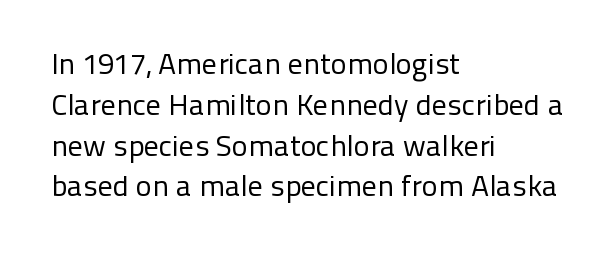
Characters remain perfectly vertical along every line. Stem width sits at or under what a default text font uses. Only glyphs here, with clear space below each row. The vertical gap from one line to the next is medium. Each letter keeps its own natural width here, so spacing adapts to shape.
